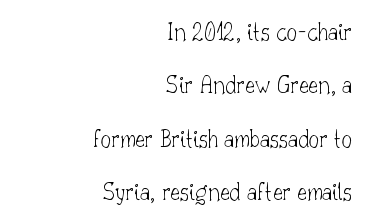
{"italic": "no", "bold": "no", "underline": "no", "align": "right", "line_spacing": "loose", "line_spacing_ratio": 2.05, "letter_spacing": "normal", "letter_spacing_em": 0.0, "glyph_px": 26}
